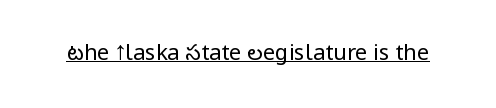
Q: Is the text bold? A: No.
Q: Is the text italic (slanted)? A: No, it is upright.
Q: Is the text underlined? A: Yes.
Q: Is the spacing between letters normal or unusually wide? A: Normal.
